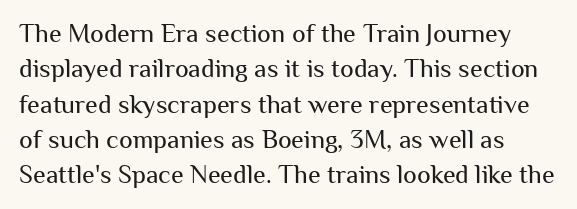
{"italic": "no", "bold": "no", "underline": "no", "line_spacing": "normal", "line_spacing_ratio": 1.36, "letter_spacing": "normal", "letter_spacing_em": 0.0, "glyph_px": 26}
